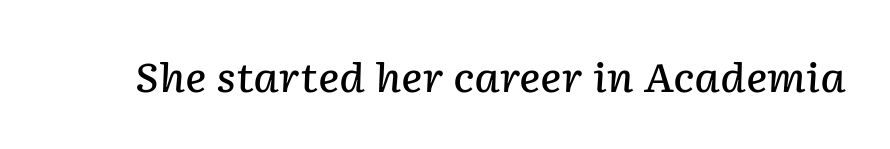
The type is set solid horizontally, with unmodified tracking. The passage shown is typed in a proportional face where columns would drift. The strip under each line holds only bare page. Stroke thickness is moderately raised; the sample reads as semibold. Designer's note — italics engaged.
